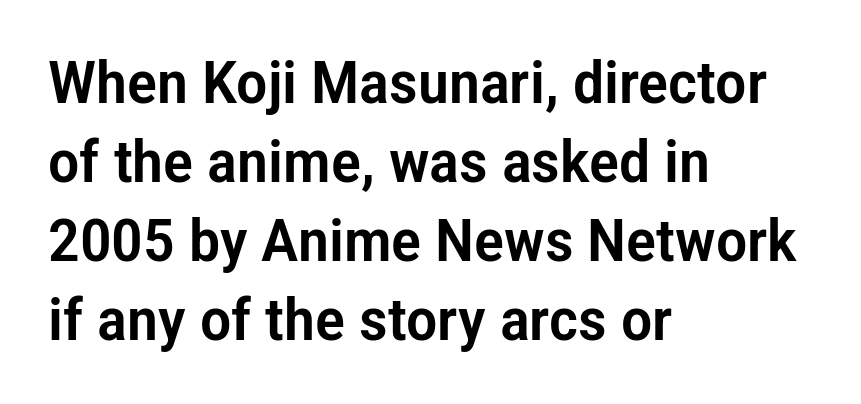
{"serif": "no", "italic": "no", "width": "condensed", "stroke_contrast": "low", "x_height": "medium", "monospaced": "no", "underline": "no", "align": "left", "line_spacing": "normal", "line_spacing_ratio": 1.34, "letter_spacing": "normal", "letter_spacing_em": 0.0, "glyph_px": 59}
